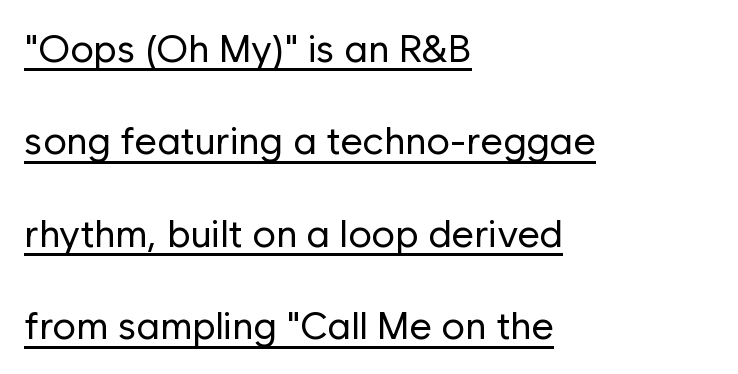
The lines are spread far apart with generous leading. Check the space under the baseline: a stroke is drawn there. This sample is left-justified, so line endings fall wherever the words run out. The typeface has the unassuming heft of standard copy or less.
